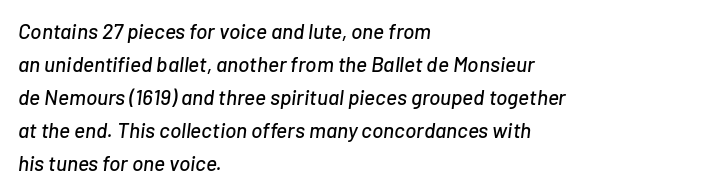
{"italic": "yes", "lean": "right", "slant_degrees": 7, "underline": "no", "align": "left", "line_spacing": "normal", "line_spacing_ratio": 1.57, "letter_spacing": "normal", "letter_spacing_em": 0.0, "glyph_px": 21}
